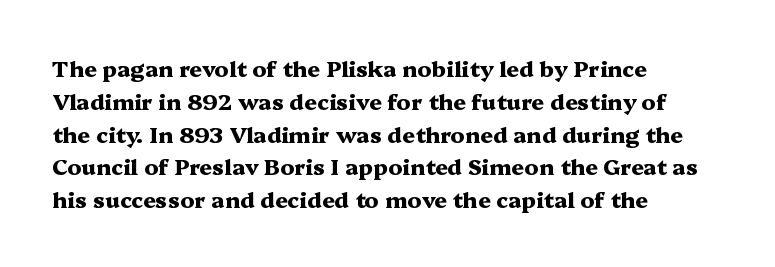
Nobody touched the tracking dial on this one. Alignment: flush left. Tall strokes in this sample are plumb rather than angled. Weight: bold.
